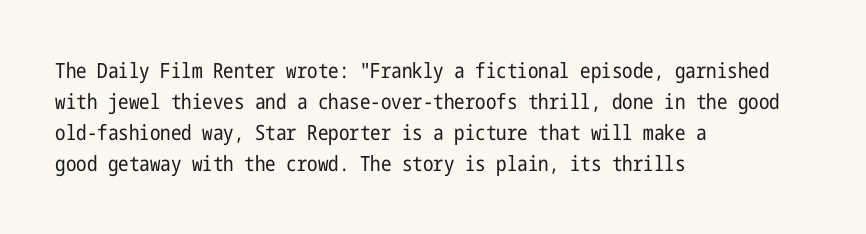
Q: Is the text bold? A: No.
Q: Is the text italic (slanted)? A: No, it is upright.
Q: Is the text underlined? A: No.
Q: How is the paragraph aligned? A: Left-aligned.
Q: Is the spacing between letters normal or unusually wide? A: Normal.
Q: Is the spacing between lines tight, normal or loose? A: Normal.
